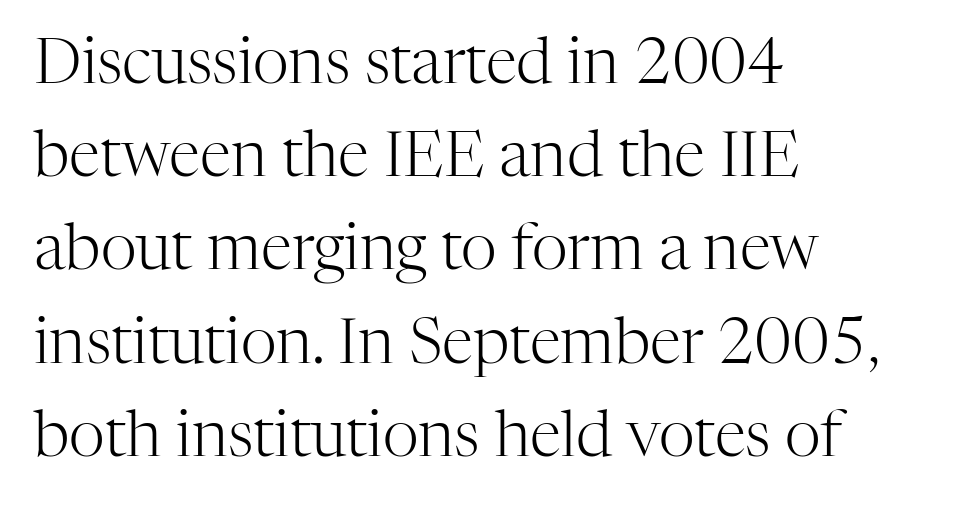
The image shows 63 px light serif type, upright; set left-aligned, normal line spacing (1.48x), normal letter spacing, not underlined; high stroke contrast and a medium x-height.
